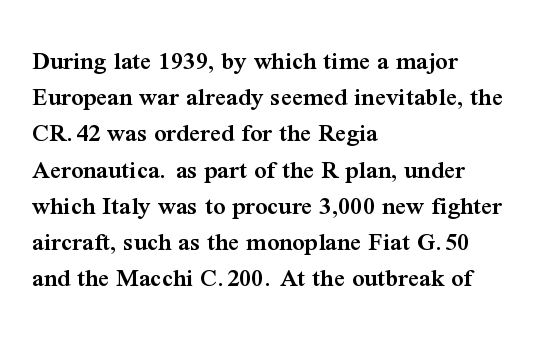
{"italic": "no", "bold": "semi", "underline": "no", "align": "left", "line_spacing": "normal", "line_spacing_ratio": 1.34, "letter_spacing": "normal", "letter_spacing_em": 0.0, "glyph_px": 27}
